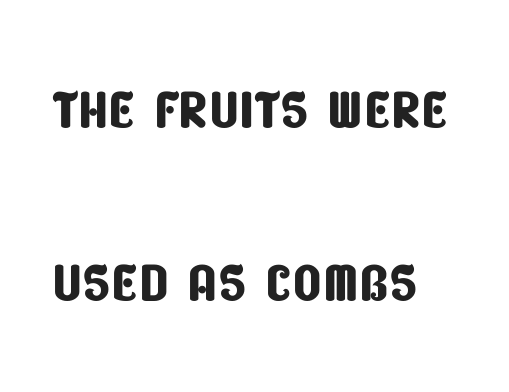
The image shows 76 px condensed sans-serif type; set loose line spacing (2.28x), normal letter spacing, not underlined; low stroke contrast and a large x-height.
